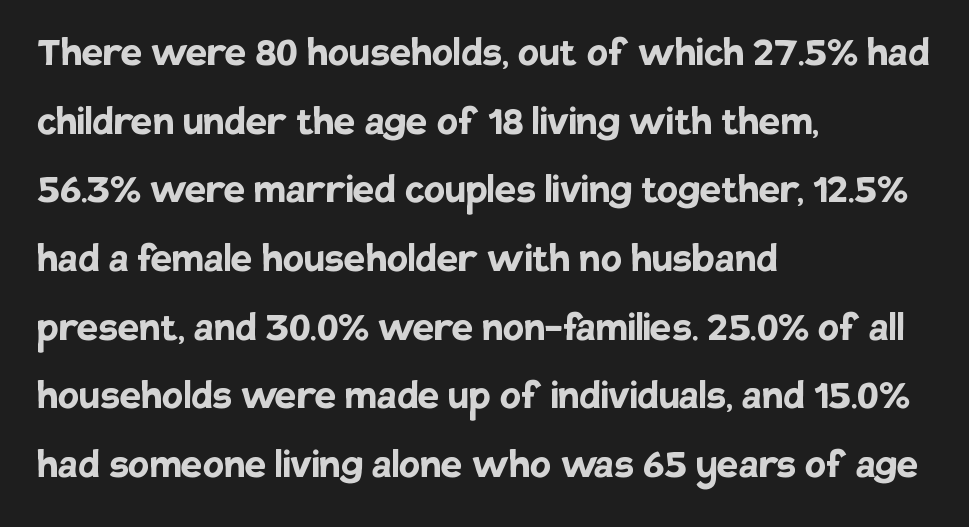
{"serif": "no", "italic": "no", "bold": "yes", "weight": "semibold", "width": "normal", "stroke_contrast": "low", "x_height": "large", "monospaced": "no", "underline": "no", "align": "left", "line_spacing": "normal", "line_spacing_ratio": 1.43, "letter_spacing": "normal", "letter_spacing_em": 0.0, "glyph_px": 48}
